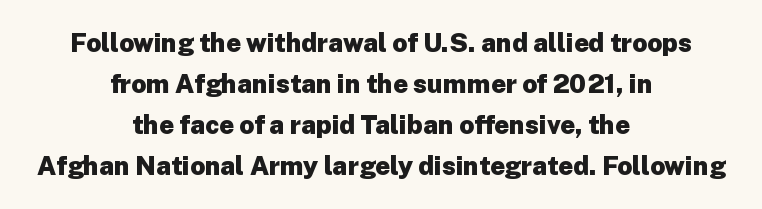
{"italic": "no", "bold": "yes", "underline": "no", "align": "center", "line_spacing": "normal", "line_spacing_ratio": 1.58, "letter_spacing": "normal", "letter_spacing_em": 0.0, "glyph_px": 26}
